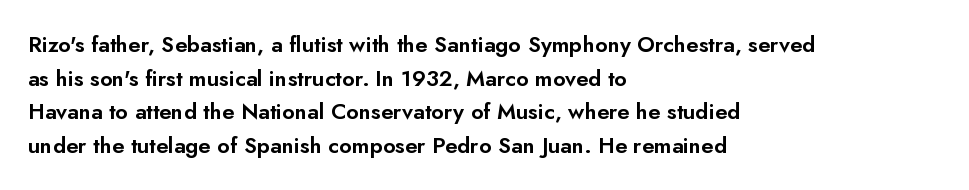
The image shows 22 px text type, upright; set left-aligned, normal line spacing (1.53x), normal letter spacing, not underlined.
